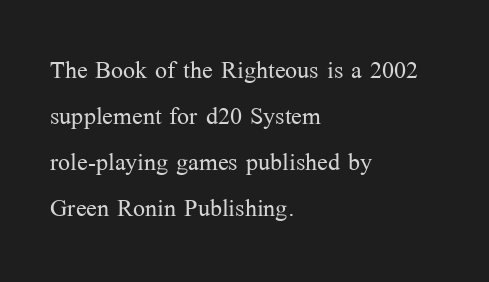
Every stem runs plumb, perpendicular to the baseline. Standard letterfit; no display-style spreading of the glyphs. Each new line begins a customary step beneath the previous one. Think of a printed novel: that variable character pitch is what you see here. The specimen omits any rule beneath the text block's lines. The ragged edge is on the right, which tells us the setting is flush left.
